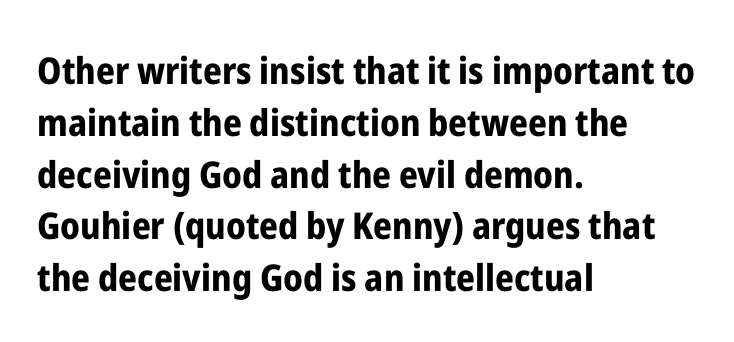
{"serif": "no", "italic": "no", "bold": "yes", "weight": "bold", "width": "condensed", "stroke_contrast": "low", "x_height": "medium", "monospaced": "no", "underline": "no", "align": "left", "line_spacing": "normal", "line_spacing_ratio": 1.4, "letter_spacing": "normal", "letter_spacing_em": 0.0, "glyph_px": 37}
